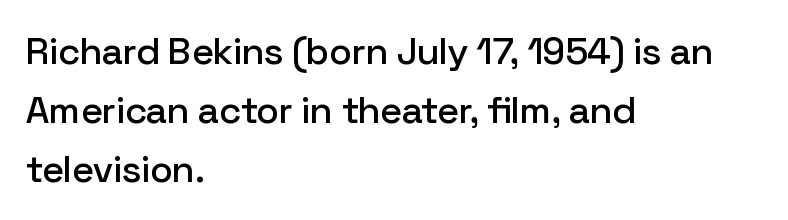
Posture: upright roman. Look at the tracking — it's just the regular setting, nothing added. A typesetter would call this leading conventional body-copy spacing. The passage shown is typed in a proportional face where columns would drift.
